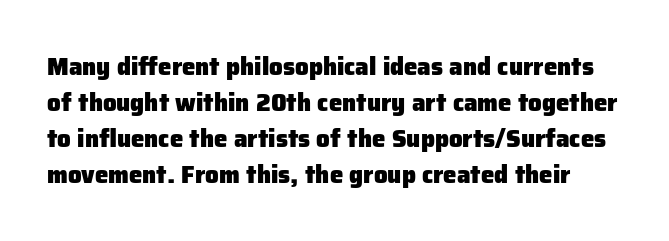
{"italic": "no", "bold": "yes", "underline": "no", "line_spacing": "normal", "line_spacing_ratio": 1.5, "letter_spacing": "normal", "letter_spacing_em": 0.0, "glyph_px": 24}
